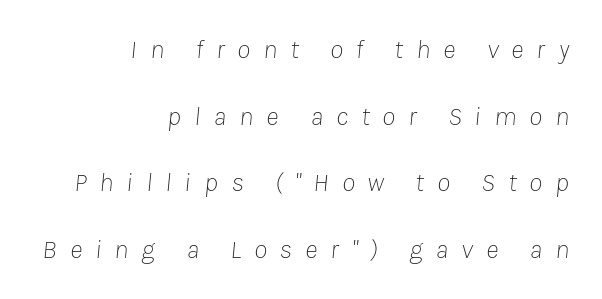
{"italic": "yes", "lean": "right", "slant_degrees": 8, "bold": "no", "underline": "no", "align": "right", "line_spacing": "loose", "line_spacing_ratio": 2.47, "letter_spacing": "wide", "letter_spacing_em": 0.48, "glyph_px": 27}
